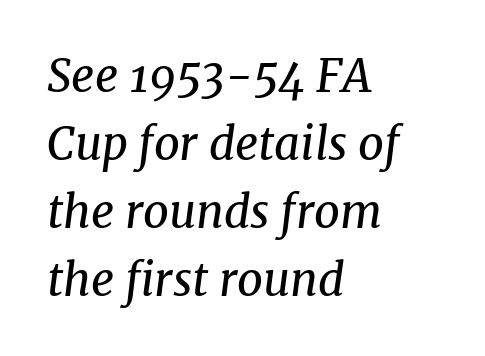
Q: Is the text bold? A: No.
Q: Is the text italic (slanted)? A: Yes, it leans right by about 8 degrees.
Q: Is the typeface a serif or a sans-serif typeface? A: Serif.
Q: Is the text underlined? A: No.
Q: How is the paragraph aligned? A: Left-aligned.
Q: Is the spacing between letters normal or unusually wide? A: Normal.
Q: Is the spacing between lines tight, normal or loose? A: Normal.
Q: Width (condensed, normal, or wide)? A: Normal.
Q: Stroke contrast? A: Medium.
Q: x-height? A: Medium.
Q: Monospaced? A: No.
